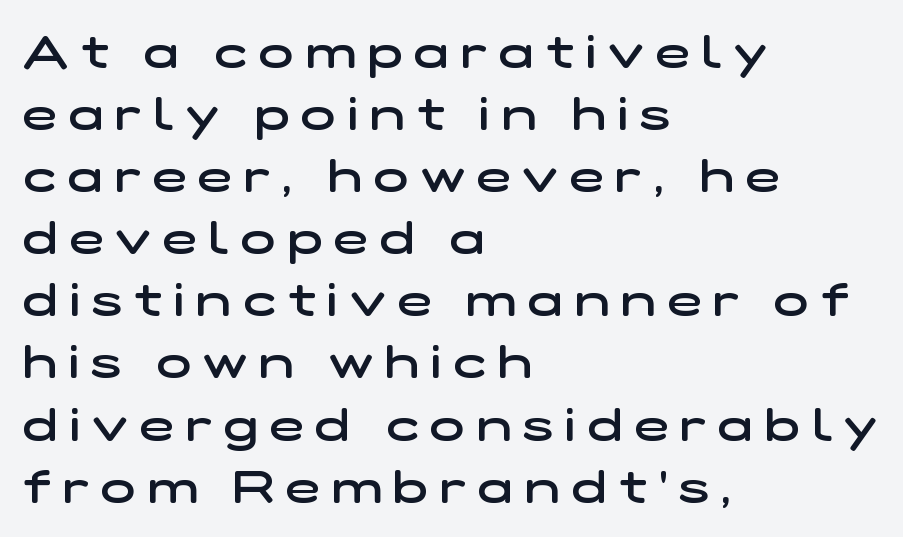
Regarding leading, the lines here are spaced in the standard way. Do the characters align in a grid? No, the font is proportional. This is sans-serif lettering, the kind often seen on screens and signage. A bare baseline throughout the passage. Alignment: flush left.
